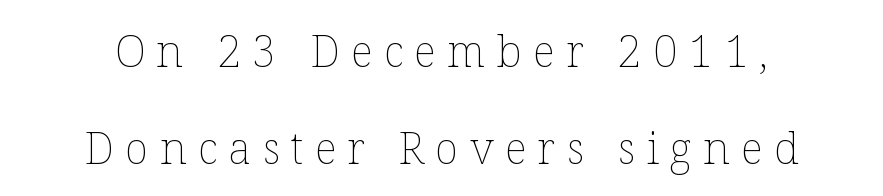
The image shows 44 px thin type, upright; set centered, loose line spacing (2.2x), unusually wide letter spacing (+0.25 em), not underlined; low stroke contrast and a medium x-height.
